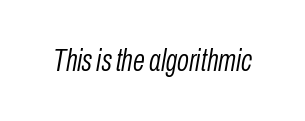
{"italic": "yes", "lean": "right", "slant_degrees": 10, "bold": "no", "weight": "light", "width": "condensed", "stroke_contrast": "low", "x_height": "medium", "monospaced": "no", "underline": "no", "letter_spacing": "normal", "letter_spacing_em": 0.0, "glyph_px": 31}
